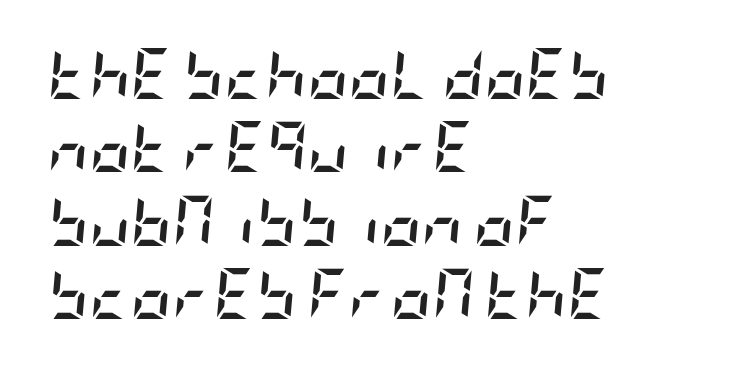
The image shows 51 px semibold, condensed type, italic (leaning right); set left-aligned, normal line spacing (1.44x), normal letter spacing, not underlined; low stroke contrast and a large x-height.
